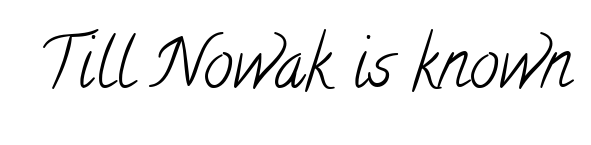
{"serif": "yes", "bold": "no", "weight": "light", "width": "condensed", "stroke_contrast": "low", "x_height": "small", "monospaced": "no", "underline": "no", "letter_spacing": "normal", "letter_spacing_em": 0.0, "glyph_px": 67}
